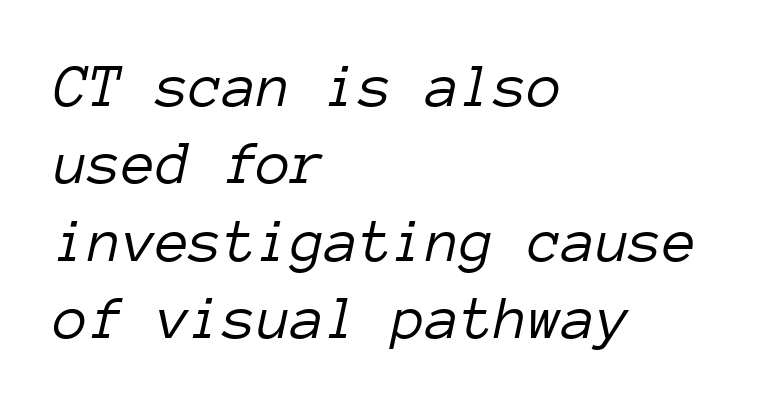
Q: Is the text bold? A: No.
Q: Is the text italic (slanted)? A: Yes, it leans right by about 12 degrees.
Q: Is the text underlined? A: No.
Q: How is the paragraph aligned? A: Left-aligned.
Q: Is the spacing between letters normal or unusually wide? A: Normal.
Q: Is the spacing between lines tight, normal or loose? A: Normal.
Q: Width (condensed, normal, or wide)? A: Normal.
Q: Stroke contrast? A: Low.
Q: x-height? A: Medium.
Q: Monospaced? A: Yes.
